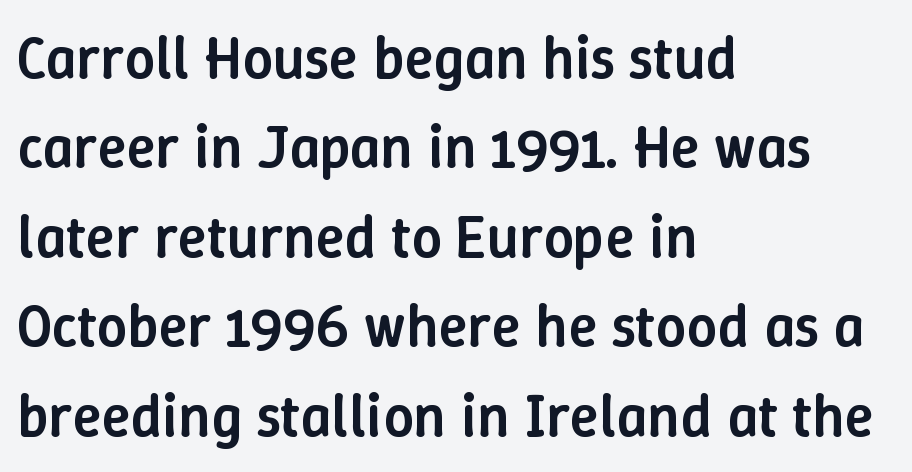
Which margin do the lines hug? The left one — the right edge is uneven. Ordinary non-slanted type is in use. Spacing verdict: proportional, widths tailored to each character. Quick note: interline space is typical. The tracking reads as untouched default to a designer's eye.
